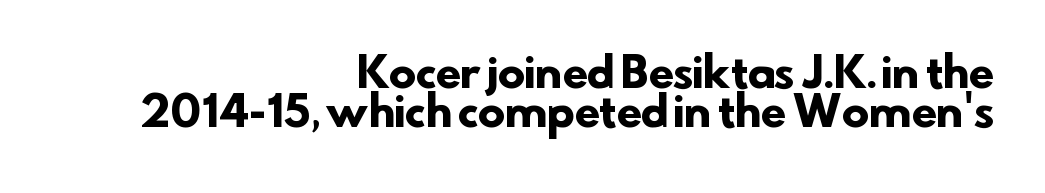
Q: Is the text bold? A: Yes.
Q: Is the typeface a serif or a sans-serif typeface? A: Sans-serif.
Q: Is the text underlined? A: No.
Q: How is the paragraph aligned? A: Right-aligned.
Q: Is the spacing between letters normal or unusually wide? A: Normal.
Q: Is the spacing between lines tight, normal or loose? A: Tight.
Q: Width (condensed, normal, or wide)? A: Normal.
Q: Stroke contrast? A: Low.
Q: x-height? A: Small.
Q: Monospaced? A: No.
